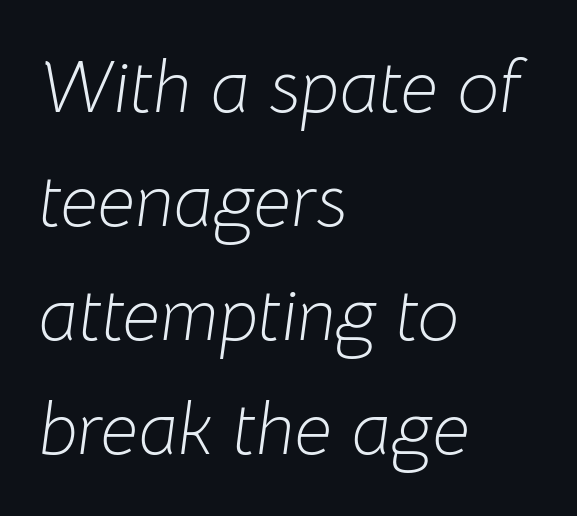
Each word holds together tightly as a unit, with standard inter-letter gaps. The axis of the letterforms is tilted away from vertical. Teacher's note: observe the even left margin — that is flush-left alignment. Unbolded letterforms with no extra heft. The foot of each line stays bare and open. Proportional: the letters do not fall into vertical columns.
